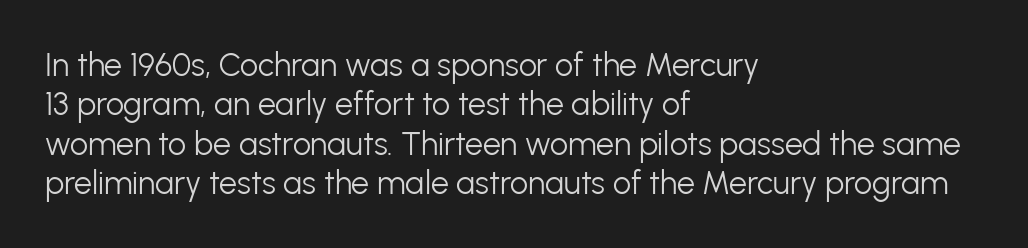
The image shows 32 px light sans-serif type, upright; set left-aligned, line spacing 1.23x, normal letter spacing, not underlined; low stroke contrast and a medium x-height.
